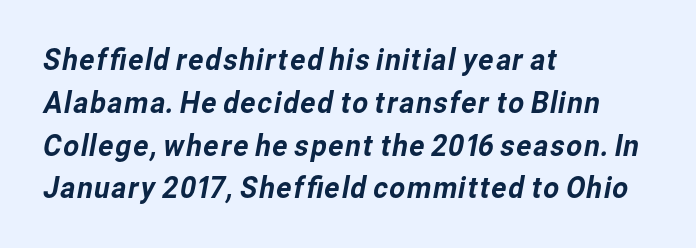
The text block is weighted toward the left margin, trailing off unevenly rightward. Spacing verdict: proportional, widths tailored to each character. Clear beneath every line of the passage. No extra tracking has been applied to these lines. A normal amount of white space separates one row of letters from the next. The characters display no serif detailing; their extremities are plain.
